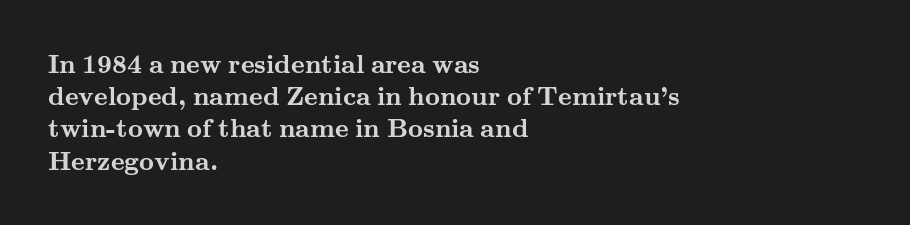
{"italic": "no", "bold": "yes", "underline": "no", "align": "left", "line_spacing_ratio": 1.24, "letter_spacing": "normal", "letter_spacing_em": 0.0, "glyph_px": 26}
